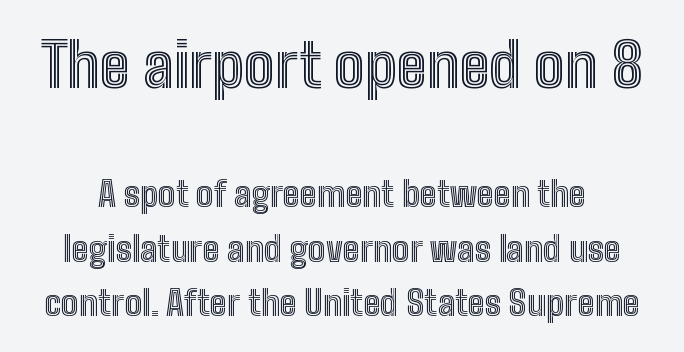
Size contrast runs from large at the top to small at the bottom. The zone under the glyphs is completely vacant. Does the lettering tilt? It doesn't — this is upright. This sample keeps an unexceptional amount of space between lines.
